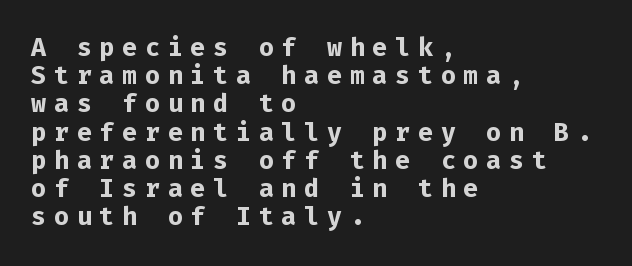
{"italic": "no", "bold": "yes", "underline": "no", "align": "left", "line_spacing": "tight", "line_spacing_ratio": 1.13, "letter_spacing": "wide", "letter_spacing_em": 0.31, "glyph_px": 25}
